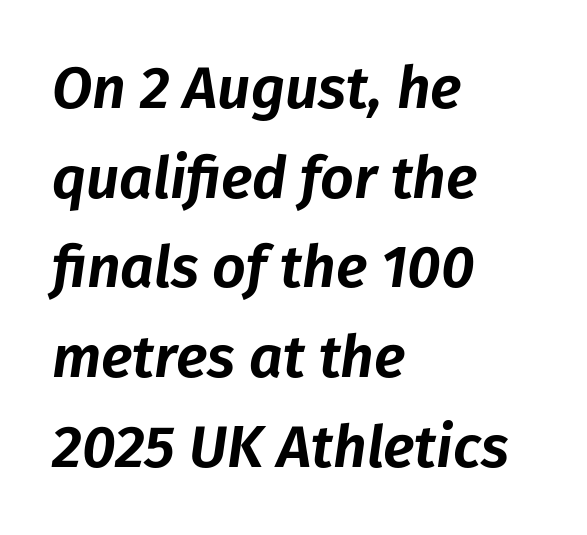
Horizontal bands of white between lines are of average thickness. The passage shown is typed in a proportional face where columns would drift. There is no visible air inserted between adjacent glyphs. Every row of glyphs begins at an identical x-position on the left.
